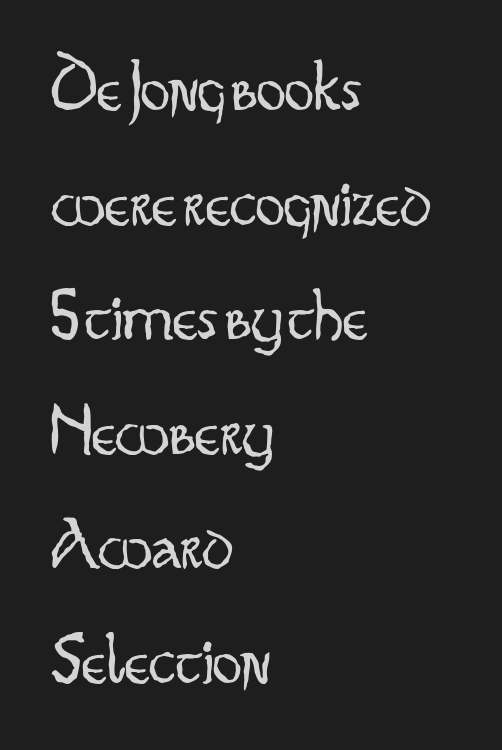
{"serif": "no", "italic": "no", "bold": "no", "weight": "light", "width": "condensed", "stroke_contrast": "low", "x_height": "small", "monospaced": "no", "underline": "no", "align": "left", "line_spacing": "normal", "line_spacing_ratio": 1.57, "letter_spacing": "normal", "letter_spacing_em": 0.0, "glyph_px": 73}
